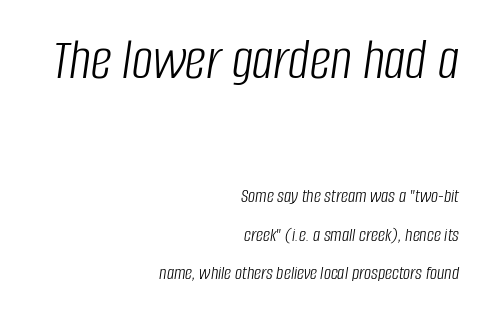
{"italic": "yes", "lean": "right", "slant_degrees": 8, "bold": "no", "weight": "light", "width": "condensed", "stroke_contrast": "low", "x_height": "large", "monospaced": "no", "underline": "no", "align": "right", "line_spacing": "loose", "line_spacing_ratio": 1.92, "letter_spacing": "normal", "letter_spacing_em": 0.0, "larger_block": "first", "size_ratio": 2.95, "glyph_px": 59}
